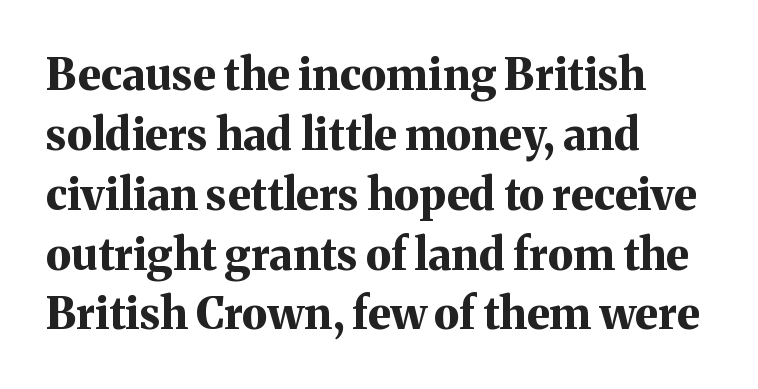
{"serif": "yes", "italic": "no", "bold": "yes", "weight": "bold", "width": "normal", "stroke_contrast": "medium", "x_height": "medium", "monospaced": "no", "underline": "no", "align": "left", "line_spacing": "normal", "line_spacing_ratio": 1.36, "letter_spacing": "normal", "letter_spacing_em": 0.0, "glyph_px": 44}
